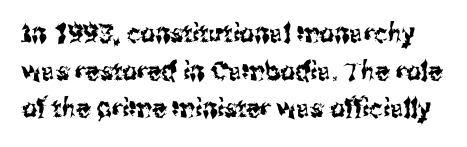
The passage shown has conventional tracking throughout. The leading is moderate, giving the passage an even texture. Upright lettering throughout. Nobody drew a line under any word here.
